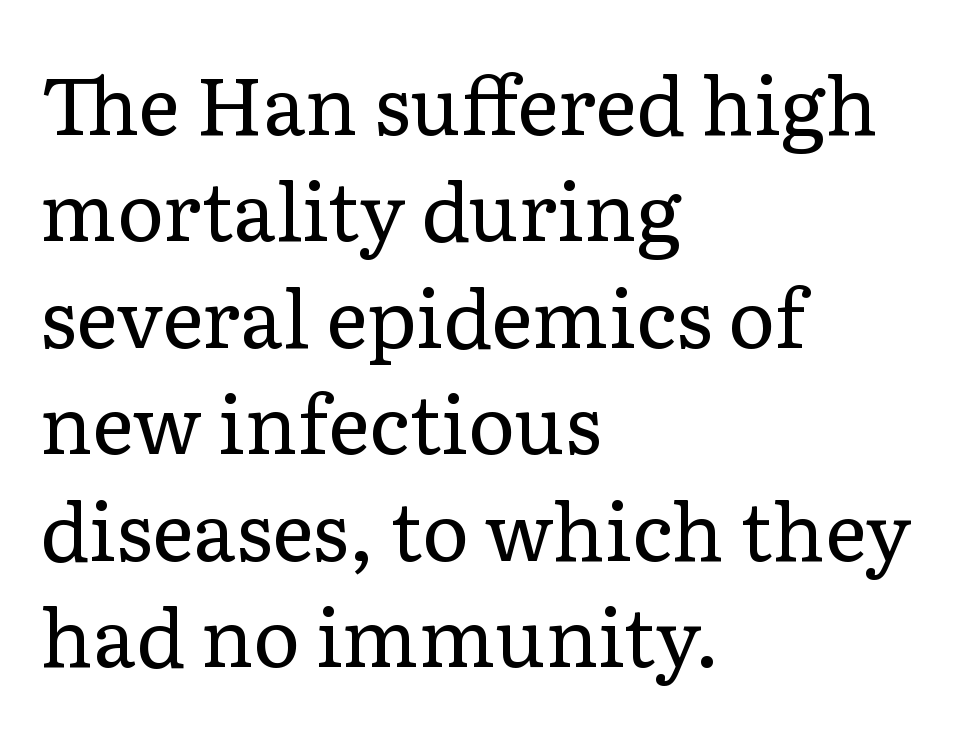
Q: Is the text bold? A: No.
Q: Is the text italic (slanted)? A: No, it is upright.
Q: Is the typeface a serif or a sans-serif typeface? A: Serif.
Q: Is the text underlined? A: No.
Q: How is the paragraph aligned? A: Left-aligned.
Q: Is the spacing between letters normal or unusually wide? A: Normal.
Q: Is the spacing between lines tight, normal or loose? A: Normal.
Q: Width (condensed, normal, or wide)? A: Normal.
Q: Stroke contrast? A: Low.
Q: x-height? A: Medium.
Q: Monospaced? A: No.
